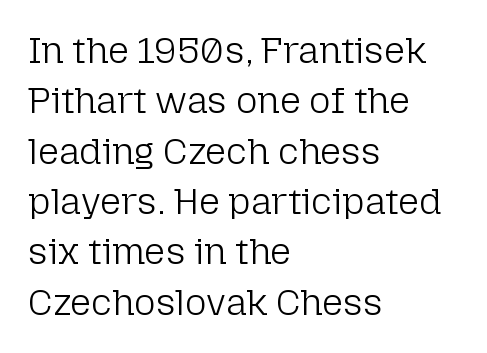
The image shows 37 px light sans-serif type, upright; set left-aligned, normal line spacing (1.36x), normal letter spacing, not underlined; low stroke contrast and a medium x-height.
